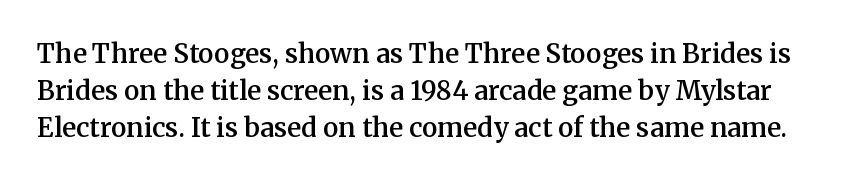
The image shows 26 px text type, upright; set normal line spacing (1.43x), normal letter spacing, not underlined.
